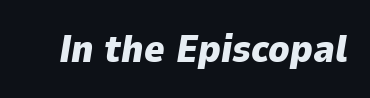
{"italic": "yes", "lean": "right", "slant_degrees": 9, "bold": "yes", "weight": "heavy", "width": "normal", "stroke_contrast": "low", "x_height": "medium", "monospaced": "no", "underline": "no", "letter_spacing": "normal", "letter_spacing_em": 0.0, "glyph_px": 39}
